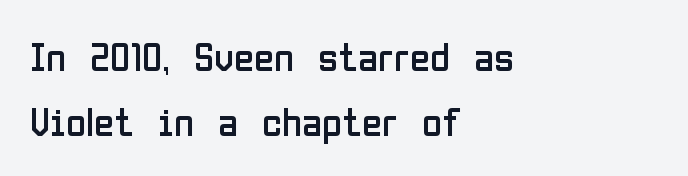
The image shows 41 px regular-weight, condensed sans-serif type, upright; set left-aligned, normal line spacing (1.59x), normal letter spacing, not underlined; low stroke contrast and a medium x-height.
